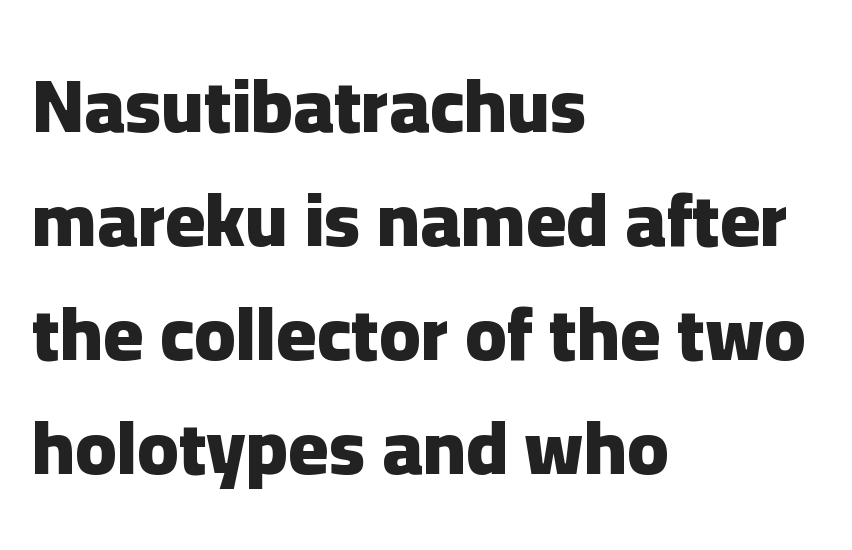
Q: Is the text bold? A: Yes.
Q: Is the text italic (slanted)? A: No, it is upright.
Q: Is the typeface a serif or a sans-serif typeface? A: Sans-serif.
Q: Is the text underlined? A: No.
Q: How is the paragraph aligned? A: Left-aligned.
Q: Is the spacing between letters normal or unusually wide? A: Normal.
Q: Is the spacing between lines tight, normal or loose? A: Normal.
Q: Width (condensed, normal, or wide)? A: Normal.
Q: Stroke contrast? A: Low.
Q: x-height? A: Medium.
Q: Monospaced? A: No.
